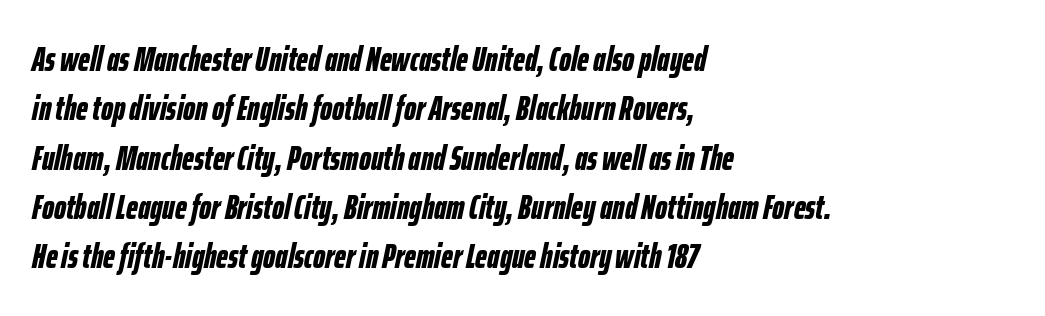
{"italic": "yes", "lean": "right", "slant_degrees": 12, "bold": "yes", "weight": "bold", "width": "condensed", "stroke_contrast": "low", "x_height": "medium", "monospaced": "no", "underline": "no", "align": "left", "line_spacing": "normal", "line_spacing_ratio": 1.45, "letter_spacing": "normal", "letter_spacing_em": 0.0, "glyph_px": 34}
